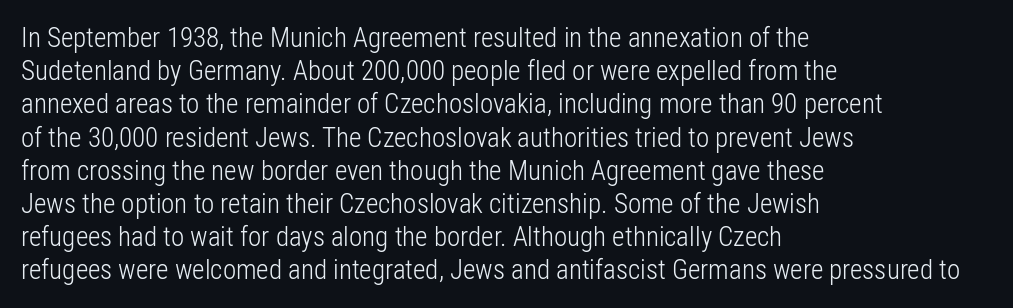
The image shows 27 px text type, upright; set left-aligned, line spacing 1.23x, normal letter spacing, not underlined.
